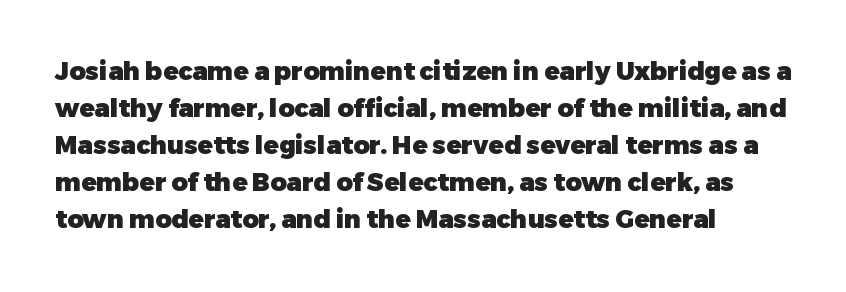
The image shows 25 px bold type, upright; set left-aligned, normal line spacing (1.48x), normal letter spacing, not underlined.
